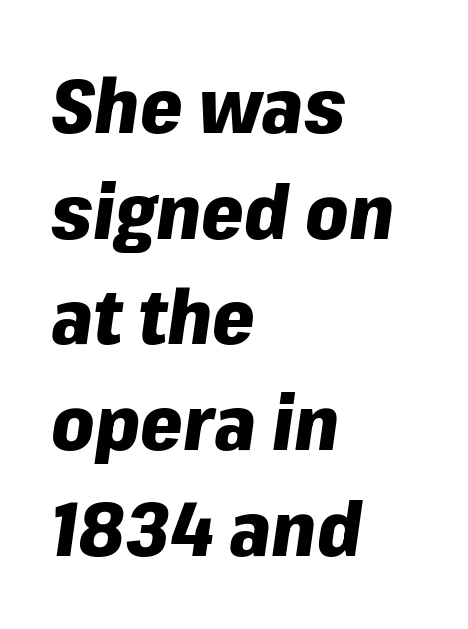
{"italic": "yes", "lean": "right", "slant_degrees": 8, "bold": "yes", "weight": "heavy", "width": "normal", "stroke_contrast": "low", "x_height": "medium", "monospaced": "no", "underline": "no", "align": "left", "line_spacing": "normal", "line_spacing_ratio": 1.39, "letter_spacing": "normal", "letter_spacing_em": 0.0, "glyph_px": 76}
